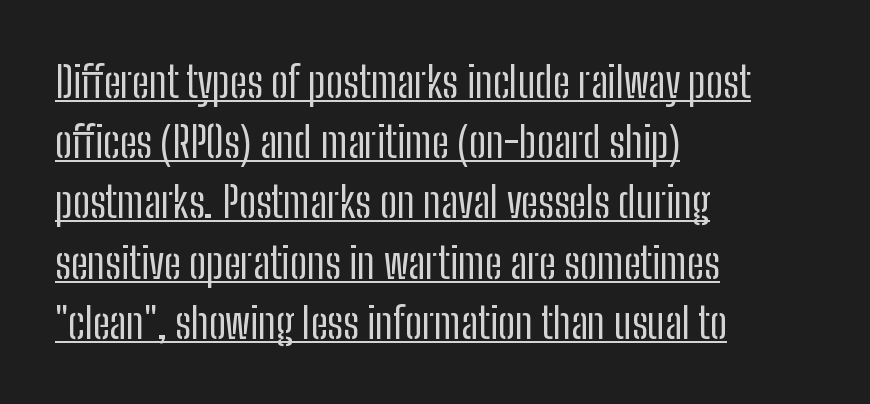
Q: Is the text bold? A: No.
Q: Is the text italic (slanted)? A: No, it is upright.
Q: Is the typeface a serif or a sans-serif typeface? A: Sans-serif.
Q: Is the text underlined? A: Yes.
Q: How is the paragraph aligned? A: Left-aligned.
Q: Is the spacing between letters normal or unusually wide? A: Normal.
Q: Is the spacing between lines tight, normal or loose? A: Normal.
Q: Width (condensed, normal, or wide)? A: Condensed.
Q: Stroke contrast? A: Low.
Q: x-height? A: Medium.
Q: Monospaced? A: No.
